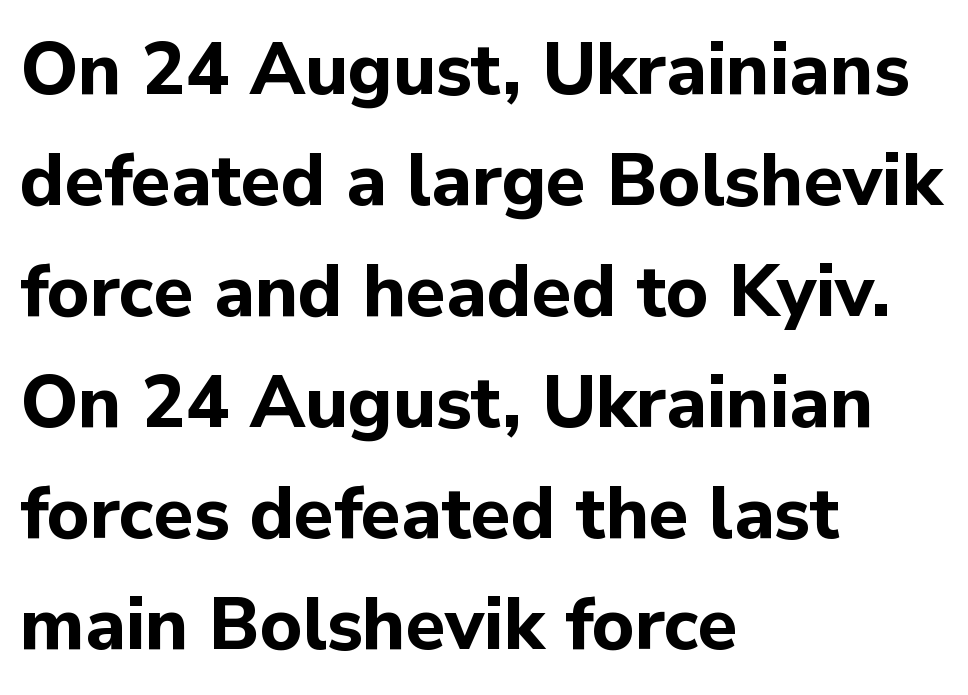
The image shows 73 px bold sans-serif type, upright; set left-aligned, normal line spacing (1.52x), normal letter spacing, not underlined; low stroke contrast and a medium x-height.
